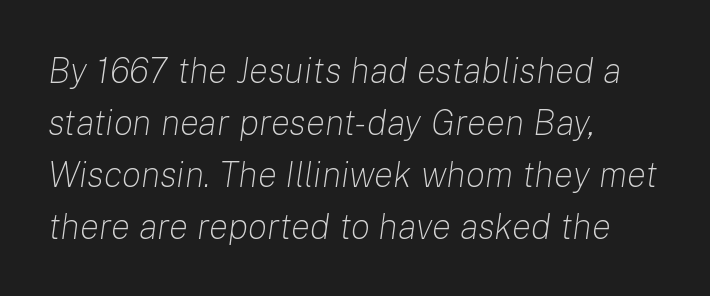
{"italic": "yes", "lean": "right", "slant_degrees": 8, "bold": "no", "weight": "light", "width": "normal", "stroke_contrast": "low", "x_height": "medium", "monospaced": "no", "underline": "no", "align": "left", "line_spacing": "normal", "line_spacing_ratio": 1.44, "letter_spacing": "normal", "letter_spacing_em": 0.0, "glyph_px": 36}
